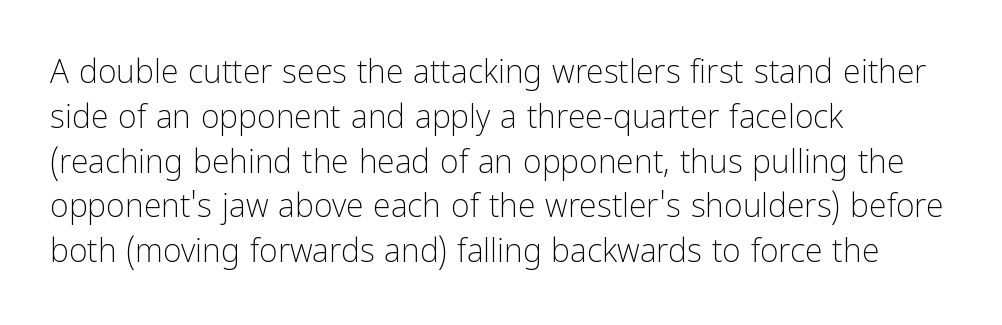
{"serif": "no", "italic": "no", "bold": "no", "weight": "light", "width": "condensed", "stroke_contrast": "low", "x_height": "medium", "monospaced": "no", "underline": "no", "align": "left", "line_spacing": "normal", "line_spacing_ratio": 1.4, "letter_spacing": "normal", "letter_spacing_em": 0.0, "glyph_px": 32}
